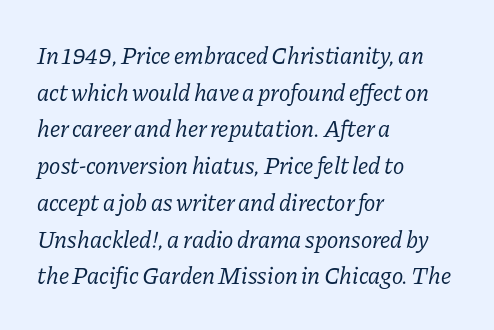
The image shows 24 px text type, italic (leaning right); set left-aligned, normal line spacing (1.53x), normal letter spacing, not underlined.
